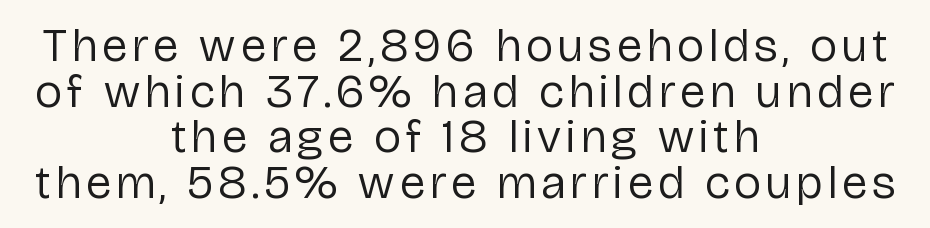
Q: Is the text bold? A: No.
Q: Is the text italic (slanted)? A: No, it is upright.
Q: Is the typeface a serif or a sans-serif typeface? A: Sans-serif.
Q: Is the text underlined? A: No.
Q: How is the paragraph aligned? A: Centered.
Q: Is the spacing between lines tight, normal or loose? A: Tight.
Q: Width (condensed, normal, or wide)? A: Normal.
Q: Stroke contrast? A: Low.
Q: x-height? A: Medium.
Q: Monospaced? A: No.
